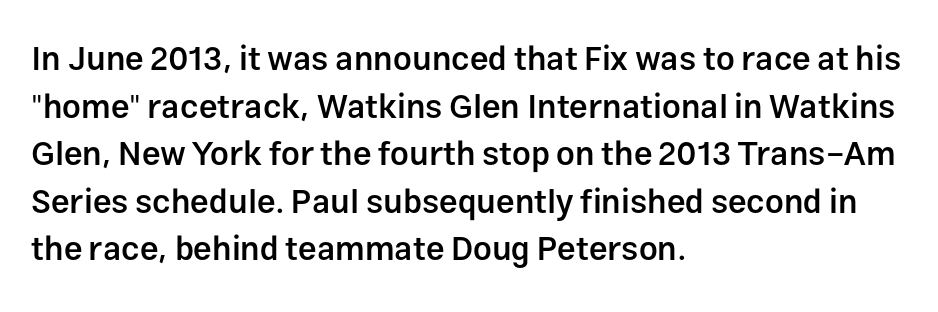
A sans-serif font was chosen for this passage. A semibold gives these letters moderate extra thickness, short of bold. Compared with typical body copy, the letter spacing here is the same. Students, observe: this is what conventionally led text looks like. The specimen reads as upright at a glance.
